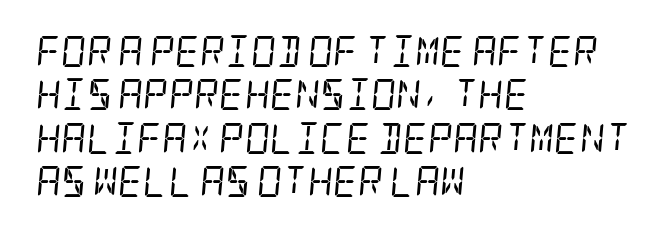
Q: Is the text bold? A: No.
Q: Is the text italic (slanted)? A: Yes, it leans right by about 5 degrees.
Q: Is the typeface a serif or a sans-serif typeface? A: Serif.
Q: Is the text underlined? A: No.
Q: How is the paragraph aligned? A: Left-aligned.
Q: Is the spacing between letters normal or unusually wide? A: Normal.
Q: Is the spacing between lines tight, normal or loose? A: Normal.
Q: Width (condensed, normal, or wide)? A: Condensed.
Q: Stroke contrast? A: Low.
Q: x-height? A: Large.
